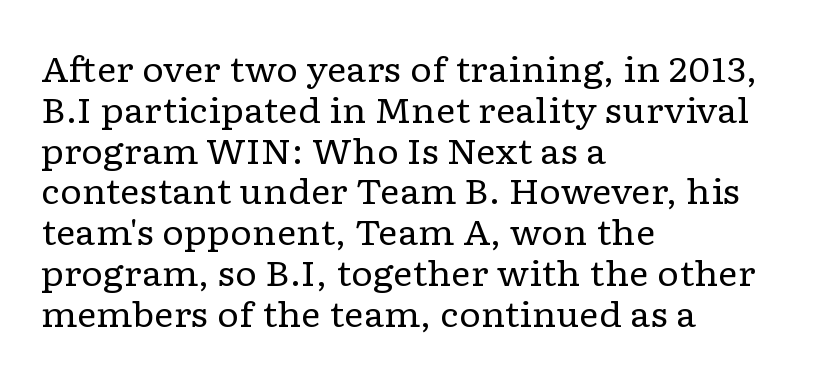
{"serif": "yes", "italic": "no", "bold": "no", "weight": "regular", "width": "wide", "stroke_contrast": "low", "x_height": "medium", "monospaced": "no", "underline": "no", "align": "left", "line_spacing_ratio": 1.2, "letter_spacing": "normal", "letter_spacing_em": 0.0, "glyph_px": 34}
